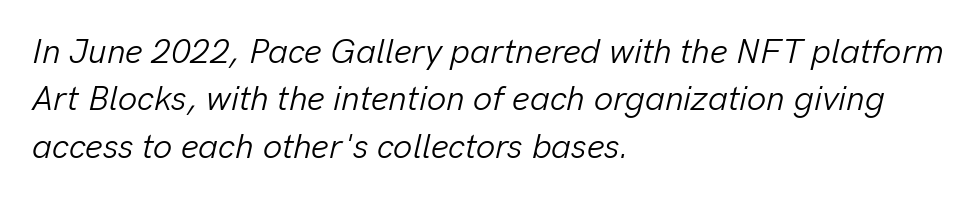
{"italic": "yes", "lean": "right", "slant_degrees": 13, "bold": "no", "weight": "light", "width": "normal", "stroke_contrast": "low", "x_height": "medium", "monospaced": "no", "underline": "no", "align": "left", "line_spacing": "normal", "line_spacing_ratio": 1.39, "letter_spacing": "normal", "letter_spacing_em": 0.0, "glyph_px": 34}
